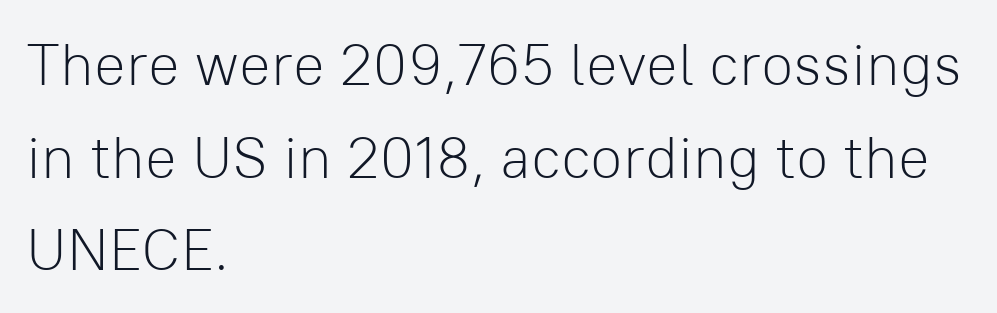
This rendering leaves character spacing at its baseline value. Honestly, there is no underline to notice here at all. Bold? No — there's no thickening of the strokes. Look at the bottom of the vertical strokes: they stop flat, with no serifs.
